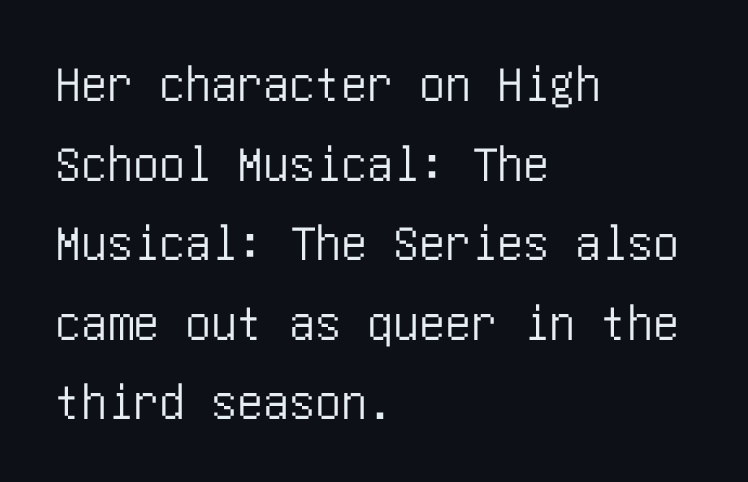
Alignment: flush left. The font family rendered here belongs to the sans-serif group. The leading is moderate, giving the passage an even texture. The baseline area is clear.
